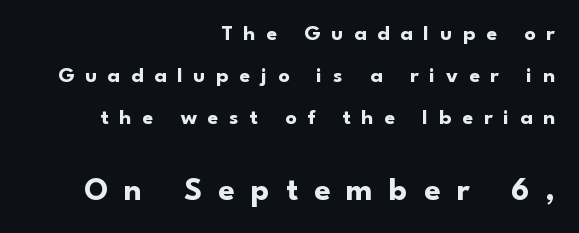
The image shows 33 px bold sans-serif type, upright; set right-aligned, loose line spacing (1.91x), unusually wide letter spacing (+0.49 em), not underlined; the second (bottom) block is 1.5x larger; low stroke contrast and a small x-height.
